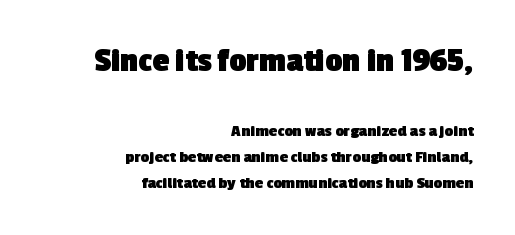
Q: Is the text bold? A: Yes.
Q: Is the typeface a serif or a sans-serif typeface? A: Sans-serif.
Q: Is the text underlined? A: No.
Q: How is the paragraph aligned? A: Right-aligned.
Q: Is the spacing between letters normal or unusually wide? A: Normal.
Q: Is the spacing between lines tight, normal or loose? A: Normal.
Q: Which block of text is set in a larger size, the first (top) or the second (bottom)? A: The first (top) one.
Q: Width (condensed, normal, or wide)? A: Normal.
Q: x-height? A: Medium.
Q: Monospaced? A: No.
